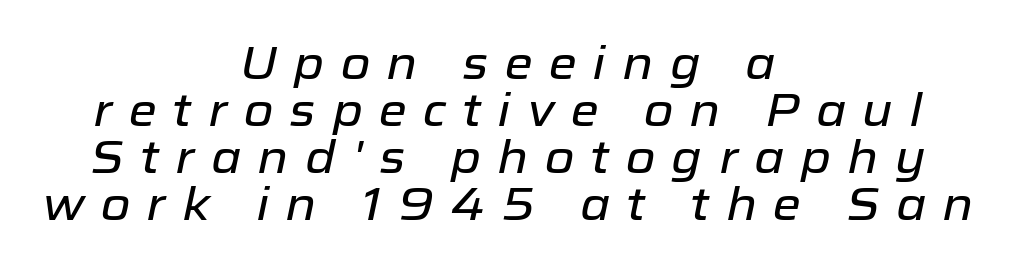
Q: Is the text italic (slanted)? A: Yes, it leans right by about 12 degrees.
Q: Is the text underlined? A: No.
Q: How is the paragraph aligned? A: Centered.
Q: Is the spacing between letters normal or unusually wide? A: Unusually wide.
Q: Is the spacing between lines tight, normal or loose? A: Tight.
Q: Width (condensed, normal, or wide)? A: Normal.
Q: Stroke contrast? A: Low.
Q: x-height? A: Medium.
Q: Monospaced? A: No.
